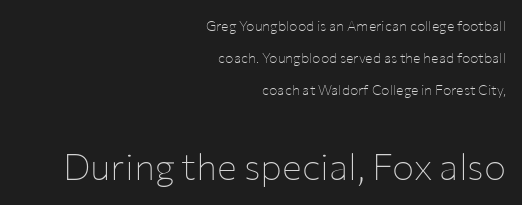
The image shows 37 px thin sans-serif type, upright; set right-aligned, loose line spacing (2.3x), normal letter spacing, not underlined; the second (bottom) block is 2.64x larger; low stroke contrast and a medium x-height.
